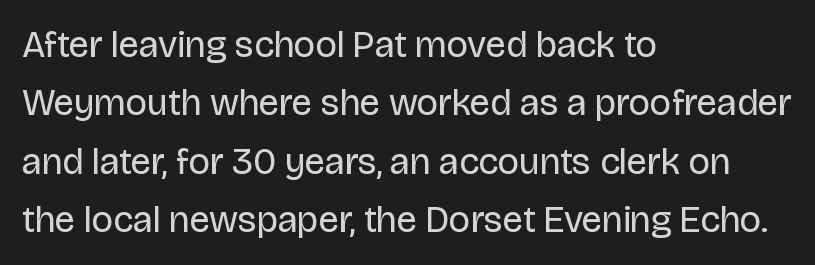
Q: Is the text bold? A: No.
Q: Is the text italic (slanted)? A: No, it is upright.
Q: Is the typeface a serif or a sans-serif typeface? A: Sans-serif.
Q: Is the text underlined? A: No.
Q: How is the paragraph aligned? A: Left-aligned.
Q: Is the spacing between letters normal or unusually wide? A: Normal.
Q: Is the spacing between lines tight, normal or loose? A: Normal.
Q: Width (condensed, normal, or wide)? A: Normal.
Q: Stroke contrast? A: Low.
Q: x-height? A: Large.
Q: Monospaced? A: No.
